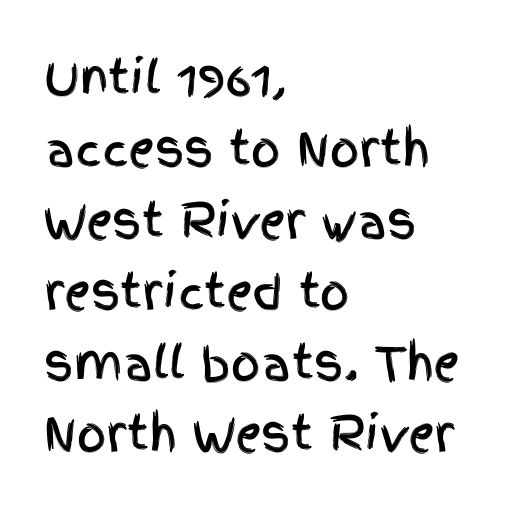
{"serif": "no", "italic": "no", "width": "condensed", "x_height": "large", "monospaced": "no", "underline": "no", "align": "left", "line_spacing": "normal", "line_spacing_ratio": 1.55, "letter_spacing": "normal", "letter_spacing_em": 0.0, "glyph_px": 46}
